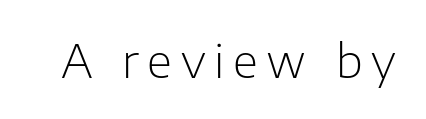
{"serif": "no", "italic": "no", "bold": "no", "weight": "light", "width": "normal", "stroke_contrast": "low", "x_height": "medium", "monospaced": "no", "underline": "no", "glyph_px": 46}
